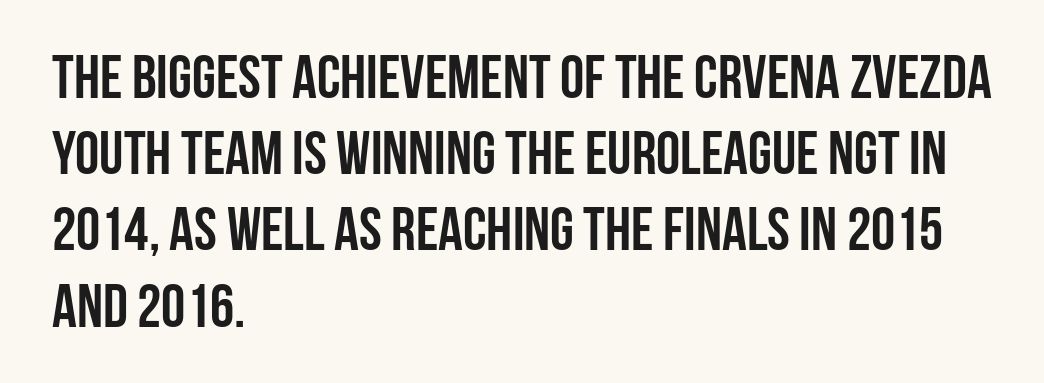
Q: Is the text bold? A: Yes.
Q: Is the text italic (slanted)? A: No, it is upright.
Q: Is the typeface a serif or a sans-serif typeface? A: Sans-serif.
Q: Is the text underlined? A: No.
Q: How is the paragraph aligned? A: Left-aligned.
Q: Is the spacing between letters normal or unusually wide? A: Normal.
Q: Is the spacing between lines tight, normal or loose? A: Normal.
Q: Width (condensed, normal, or wide)? A: Condensed.
Q: Stroke contrast? A: Low.
Q: x-height? A: Large.
Q: Monospaced? A: No.
